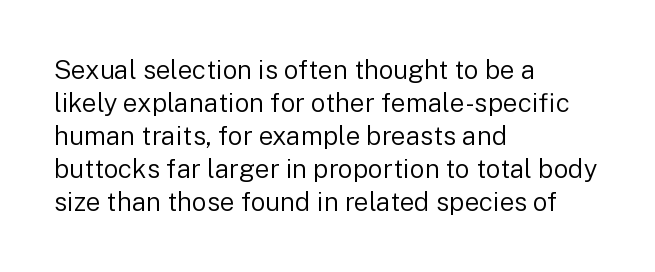
Q: Is the text bold? A: No.
Q: Is the text italic (slanted)? A: No, it is upright.
Q: Is the text underlined? A: No.
Q: How is the paragraph aligned? A: Left-aligned.
Q: Is the spacing between letters normal or unusually wide? A: Normal.
Q: Is the spacing between lines tight, normal or loose? A: Normal.
